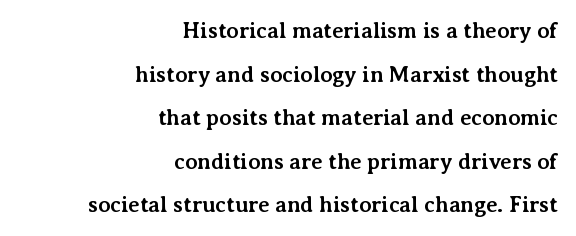
When letters stand straight like this, we call the style roman or upright. No word sits above an underline. Its strokes are broad and dark, the hallmark of bold type. This block would shrink considerably if given ordinary leading; it's expanded now. Characters follow at the spacing the type designer built in. Casual observation: everything's shoved over to the right.
